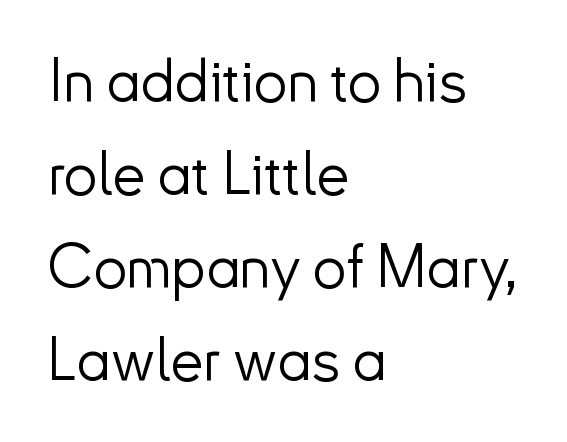
Q: Is the text bold? A: No.
Q: Is the text italic (slanted)? A: No, it is upright.
Q: Is the typeface a serif or a sans-serif typeface? A: Sans-serif.
Q: Is the text underlined? A: No.
Q: How is the paragraph aligned? A: Left-aligned.
Q: Is the spacing between letters normal or unusually wide? A: Normal.
Q: Is the spacing between lines tight, normal or loose? A: Normal.
Q: Width (condensed, normal, or wide)? A: Normal.
Q: Stroke contrast? A: Low.
Q: x-height? A: Small.
Q: Monospaced? A: No.
